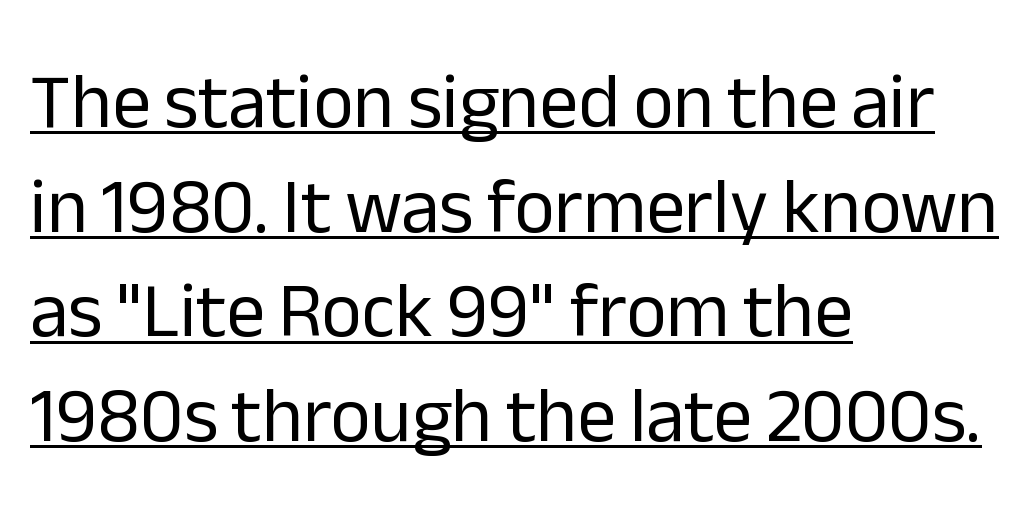
The image shows 77 px regular-weight sans-serif type, upright; set left-aligned, normal line spacing (1.36x), normal letter spacing, underlined; low stroke contrast and a medium x-height.
